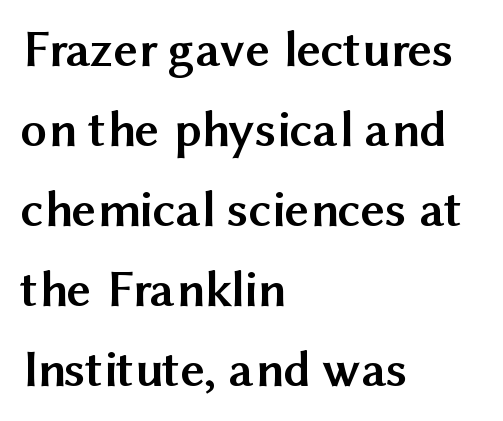
The image shows 53 px semibold sans-serif type, upright; set left-aligned, normal line spacing (1.51x), normal letter spacing, not underlined; medium stroke contrast and a medium x-height.
